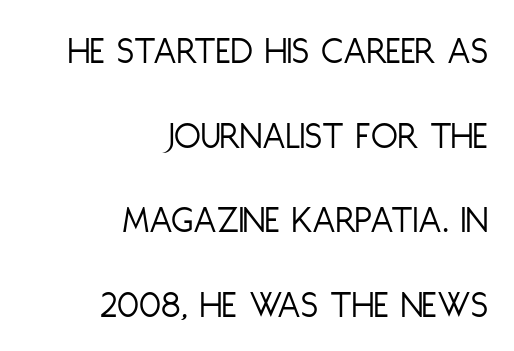
The image shows 39 px light, condensed sans-serif type, upright; set right-aligned, loose line spacing (2.17x), normal letter spacing, not underlined; low stroke contrast and a large x-height.
